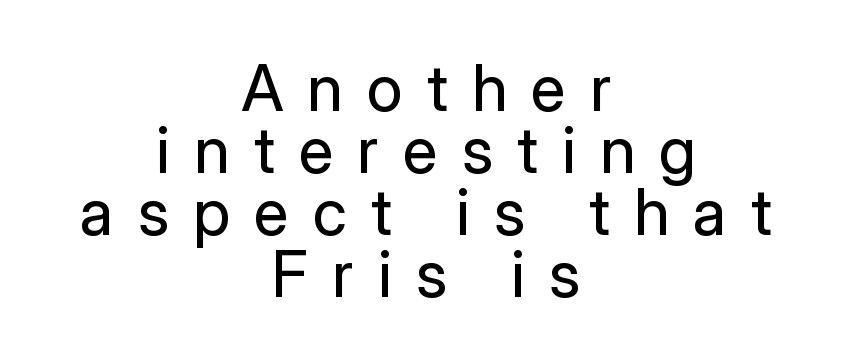
Honestly, there is no underline to notice here at all. Proportional: the letters do not fall into vertical columns. Tracking here is generous; glyphs stand well apart from one another. Each new line begins almost immediately beneath the previous one. The face used here is a sans, in the tradition of grotesques and geometrics. These lines were composed using upright roman letters.
